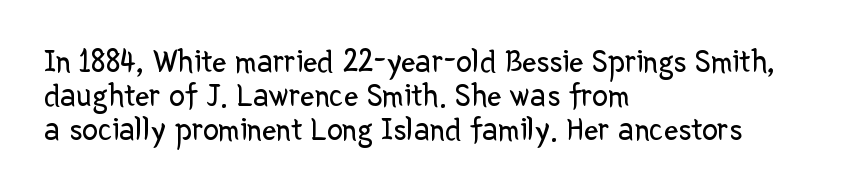
Observe the ordinary spacing: letters are neighbours, not strangers. Proportional: the letters do not fall into vertical columns. Tightly led — the rows are bunched. The gap between lines stays unmarked. Compared with a typical body face, this is equally light or lighter still. Is there any slant? The stems are plumb.
